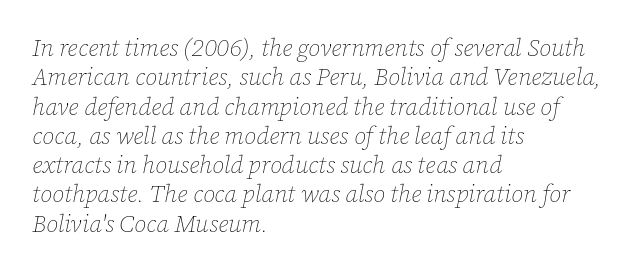
The image shows 24 px text type, italic (leaning right); set left-aligned, line spacing 1.22x, normal letter spacing, not underlined.
